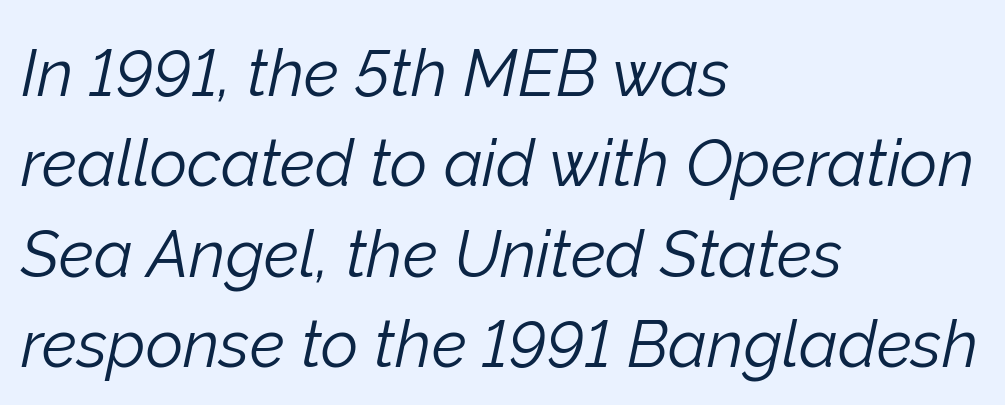
This sample uses plain, unmodified letter spacing. Regarding leading, the lines here are spaced in the standard way. The letters are slanted; this is an italic face. Do the characters align in a grid? No, the font is proportional.
